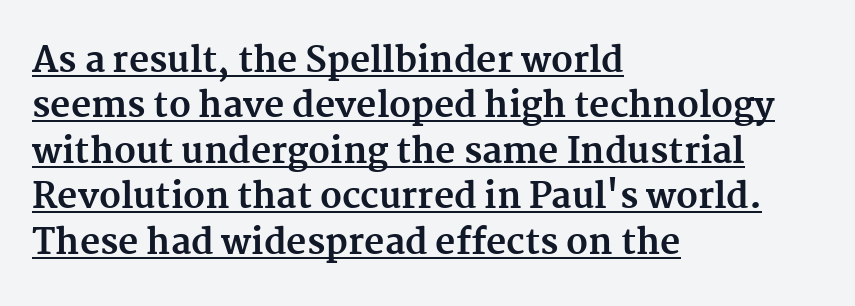
Compared with typical body copy, the letter spacing here is the same. Reading down the block, your eye returns to a fixed left position each line. Think of a printed novel: that variable character pitch is what you see here. The vertical gap from one line to the next is medium. Type style note: has serifs. The passage shown is underscored from start to finish.
